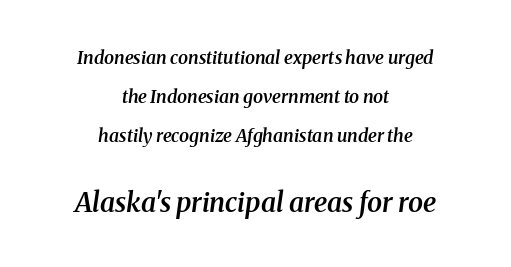
The image shows 27 px text type, italic (leaning right); set centered, loose line spacing (2.18x), normal letter spacing, not underlined; the second (bottom) block is 1.5x larger.
